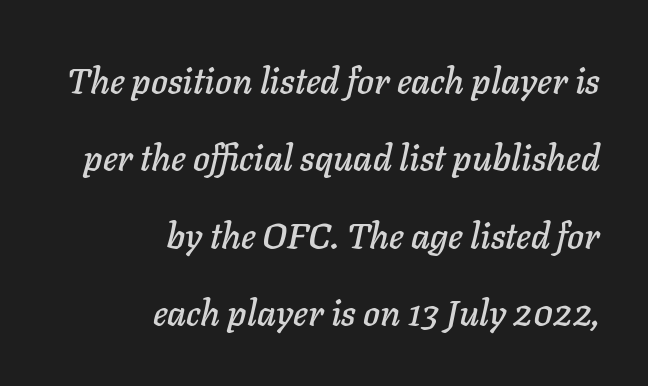
The image shows 36 px text type, italic (leaning right); set right-aligned, loose line spacing (2.15x), normal letter spacing, not underlined; low stroke contrast and a medium x-height.
